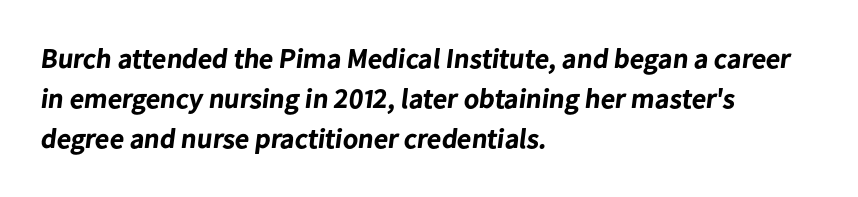
{"serif": "no", "bold": "yes", "weight": "bold", "width": "normal", "stroke_contrast": "low", "x_height": "medium", "monospaced": "no", "underline": "no", "align": "left", "line_spacing": "normal", "line_spacing_ratio": 1.43, "letter_spacing": "normal", "letter_spacing_em": 0.0, "glyph_px": 28}
